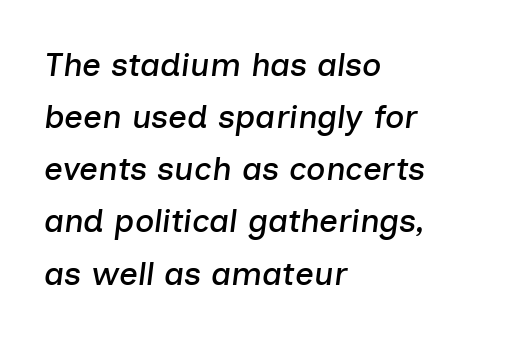
The image shows 33 px text type, italic (leaning right); set left-aligned, normal line spacing (1.58x), normal letter spacing, not underlined; low stroke contrast and a medium x-height.
